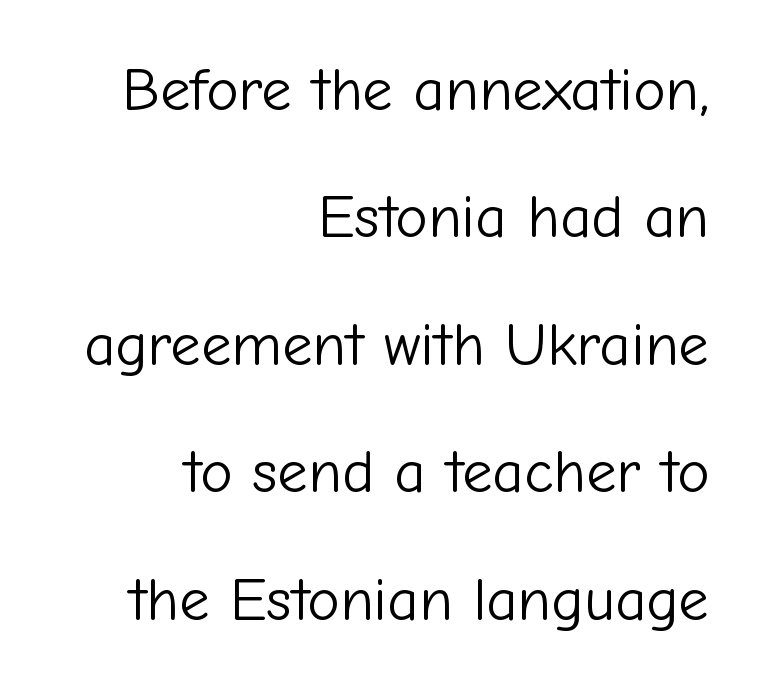
Q: Is the text bold? A: No.
Q: Is the text italic (slanted)? A: No, it is upright.
Q: Is the typeface a serif or a sans-serif typeface? A: Sans-serif.
Q: Is the text underlined? A: No.
Q: How is the paragraph aligned? A: Right-aligned.
Q: Is the spacing between letters normal or unusually wide? A: Normal.
Q: Is the spacing between lines tight, normal or loose? A: Loose.
Q: Width (condensed, normal, or wide)? A: Normal.
Q: Stroke contrast? A: Low.
Q: x-height? A: Medium.
Q: Monospaced? A: No.
